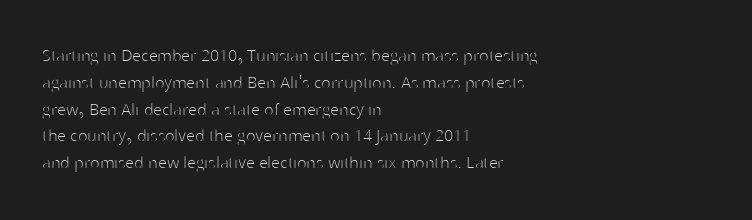
Q: Is the text bold? A: No.
Q: Is the text italic (slanted)? A: No, it is upright.
Q: Is the text underlined? A: No.
Q: How is the paragraph aligned? A: Left-aligned.
Q: Is the spacing between letters normal or unusually wide? A: Normal.
Q: Is the spacing between lines tight, normal or loose? A: Normal.
